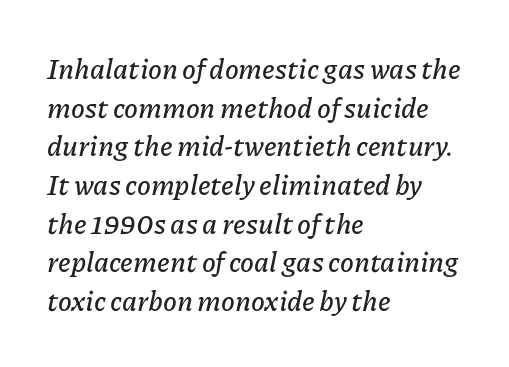
Q: Is the text italic (slanted)? A: Yes, it leans right by about 11 degrees.
Q: Is the text underlined? A: No.
Q: How is the paragraph aligned? A: Left-aligned.
Q: Is the spacing between letters normal or unusually wide? A: Normal.
Q: Is the spacing between lines tight, normal or loose? A: Normal.
Q: Width (condensed, normal, or wide)? A: Normal.
Q: Stroke contrast? A: Low.
Q: x-height? A: Medium.
Q: Monospaced? A: No.
